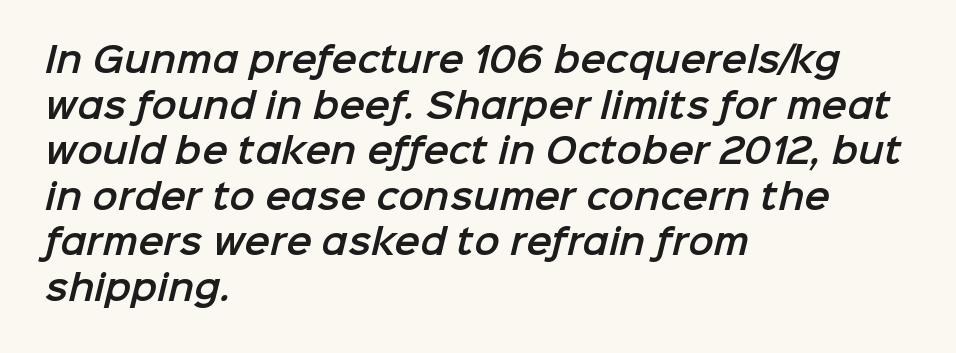
The image shows 34 px sans-serif type; set left-aligned, normal line spacing (1.34x), normal letter spacing, not underlined; low stroke contrast and a medium x-height.
